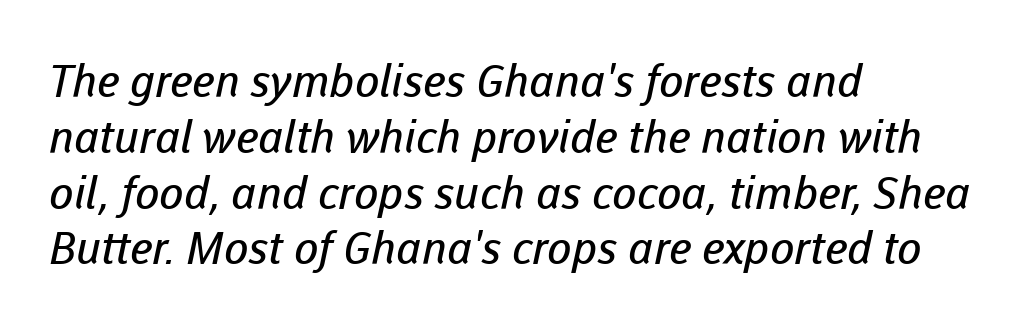
Q: Is the text bold? A: No.
Q: Is the typeface a serif or a sans-serif typeface? A: Sans-serif.
Q: Is the text underlined? A: No.
Q: How is the paragraph aligned? A: Left-aligned.
Q: Is the spacing between letters normal or unusually wide? A: Normal.
Q: Width (condensed, normal, or wide)? A: Normal.
Q: Stroke contrast? A: Low.
Q: x-height? A: Medium.
Q: Monospaced? A: No.
